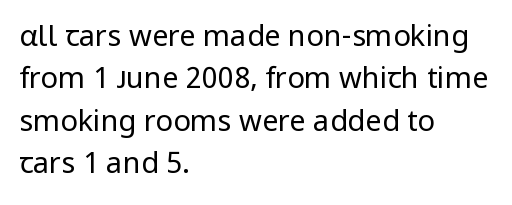
The image shows 29 px regular-weight sans-serif type, upright; set left-aligned, normal line spacing (1.46x), normal letter spacing, not underlined; low stroke contrast and a medium x-height.
